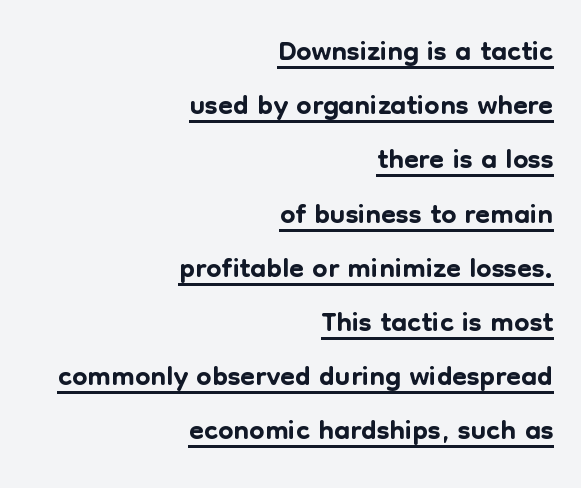
Q: Is the text italic (slanted)? A: No, it is upright.
Q: Is the typeface a serif or a sans-serif typeface? A: Sans-serif.
Q: Is the text underlined? A: Yes.
Q: How is the paragraph aligned? A: Right-aligned.
Q: Is the spacing between letters normal or unusually wide? A: Normal.
Q: Is the spacing between lines tight, normal or loose? A: Normal.
Q: Width (condensed, normal, or wide)? A: Normal.
Q: Stroke contrast? A: Low.
Q: x-height? A: Medium.
Q: Monospaced? A: No.
